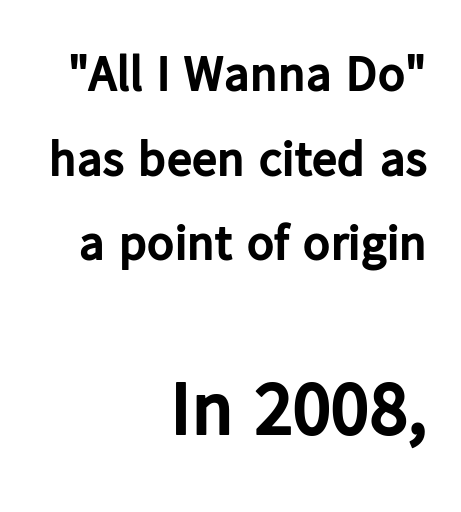
This layout puts the modest block above and the oversized block below. Between one letter and the next there's only the usual sliver of space. The paragraph has a hard right edge and a soft left edge. In terms of leading, this rendering sits right in the middle. Letterform terminals end flat and unadorned throughout the passage.
